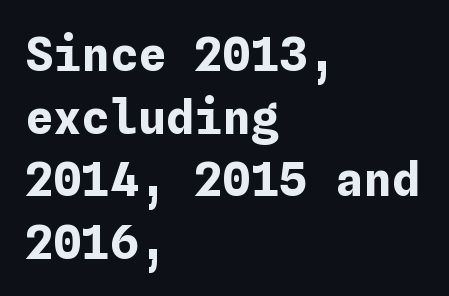
Look at the stroke-to-counter ratio: heavy, a bold. The passage shown is not underscored anywhere. Notice how descenders clear the ascenders below comfortably — that's standard leading. The letters stand straight up with perfectly vertical stems.
